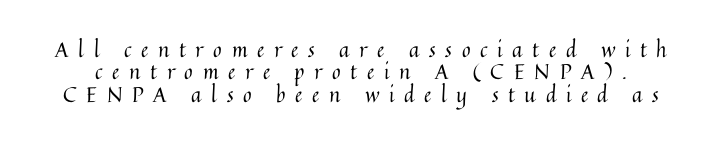
Q: Is the text bold? A: No.
Q: Is the text underlined? A: No.
Q: Is the spacing between letters normal or unusually wide? A: Unusually wide.
Q: Is the spacing between lines tight, normal or loose? A: Tight.
